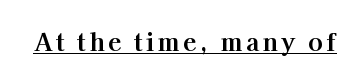
Q: Is the text bold? A: Yes.
Q: Is the text italic (slanted)? A: No, it is upright.
Q: Is the text underlined? A: Yes.
